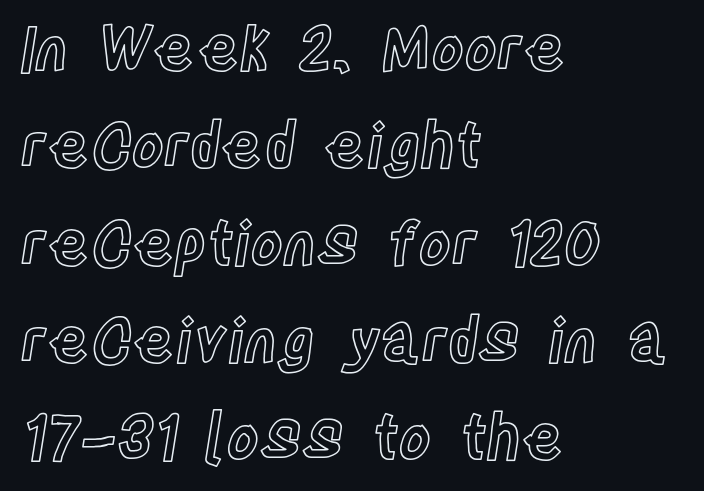
{"width": "condensed", "x_height": "large", "monospaced": "no", "underline": "no", "align": "left", "line_spacing": "normal", "line_spacing_ratio": 1.57, "letter_spacing": "normal", "letter_spacing_em": 0.0, "glyph_px": 62}
